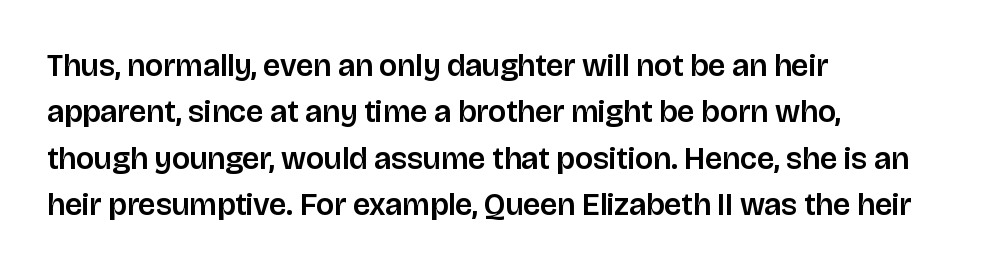
Q: Is the text italic (slanted)? A: No, it is upright.
Q: Is the typeface a serif or a sans-serif typeface? A: Sans-serif.
Q: Is the text underlined? A: No.
Q: How is the paragraph aligned? A: Left-aligned.
Q: Is the spacing between letters normal or unusually wide? A: Normal.
Q: Is the spacing between lines tight, normal or loose? A: Normal.
Q: Width (condensed, normal, or wide)? A: Normal.
Q: Stroke contrast? A: Low.
Q: x-height? A: Large.
Q: Monospaced? A: No.
